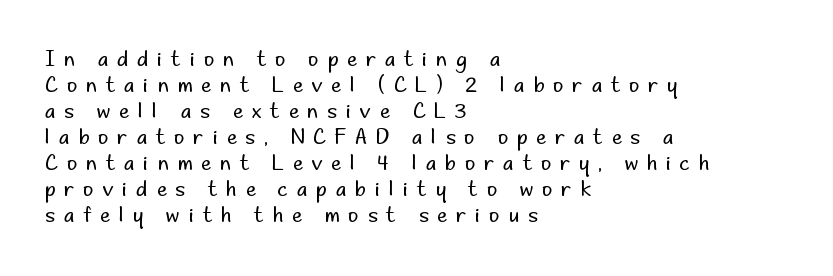
Q: Is the text bold? A: No.
Q: Is the text italic (slanted)? A: No, it is upright.
Q: Is the text underlined? A: No.
Q: How is the paragraph aligned? A: Left-aligned.
Q: Is the spacing between letters normal or unusually wide? A: Unusually wide.
Q: Is the spacing between lines tight, normal or loose? A: Normal.
